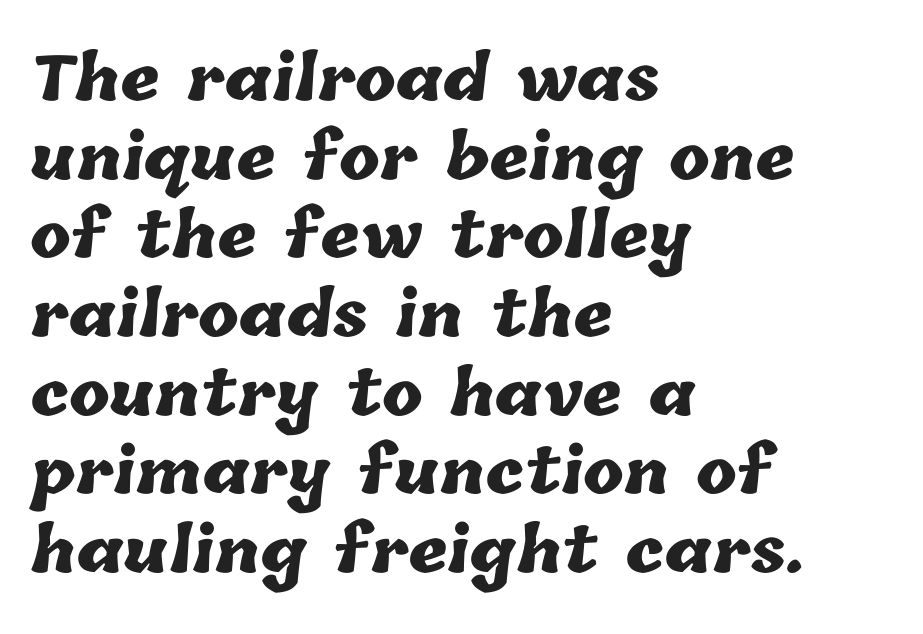
Horizontal alignment here is leftward, the default for most running prose. Characters follow at the spacing the type designer built in. Underline: absent. You'd pick this weight for a headline — it's a proper bold. Compared with typical paragraphs, the rows here are spaced about the same. Varying glyph widths throughout — classic text-font behaviour.
